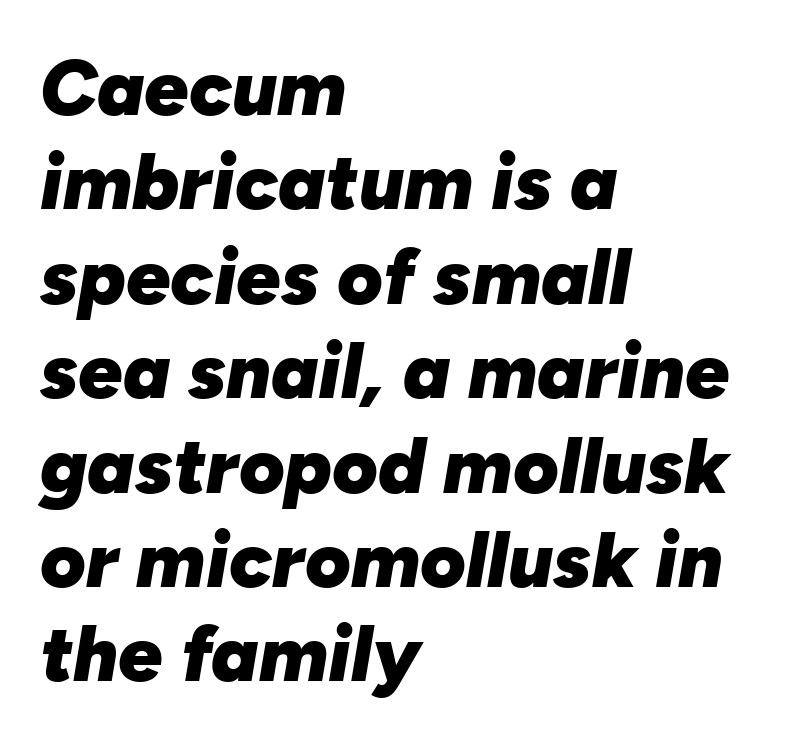
The image shows 78 px heavy type, italic (leaning right); set left-aligned, line spacing 1.21x, normal letter spacing, not underlined; low stroke contrast and a medium x-height.
